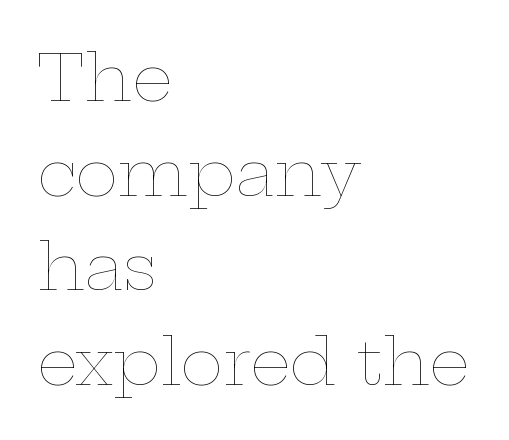
Q: Is the text bold? A: No.
Q: Is the text italic (slanted)? A: No, it is upright.
Q: Is the text underlined? A: No.
Q: How is the paragraph aligned? A: Left-aligned.
Q: Is the spacing between letters normal or unusually wide? A: Normal.
Q: Is the spacing between lines tight, normal or loose? A: Normal.
Q: Width (condensed, normal, or wide)? A: Wide.
Q: Stroke contrast? A: Low.
Q: x-height? A: Medium.
Q: Monospaced? A: No.
